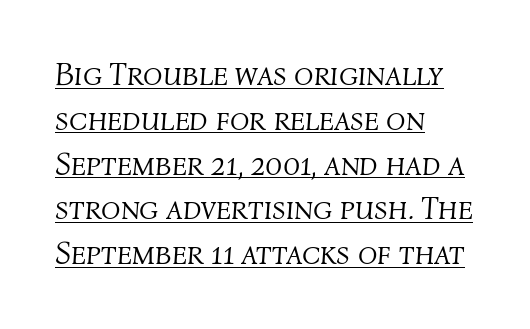
The strokes carry an ordinary text weight at most. The glyphs look as if they've been sheared to an angle. This rendering leaves character spacing at its baseline value. All the whitespace from short lines collects on the right. Spacing verdict: proportional, widths tailored to each character. If you measured baseline to baseline, you'd find a middling distance.
